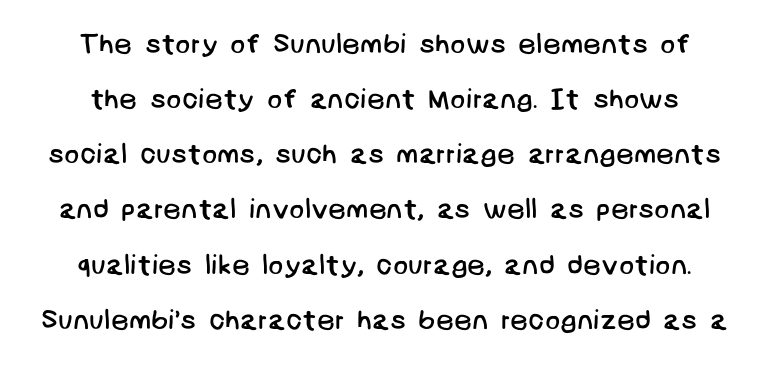
The vertical gap from one line to the next is large. Inter-character spacing is left at the font's built-in metrics. Is this a sans? Yes — the strokes have no serifs. A clean baseline with only descenders dipping below it.
